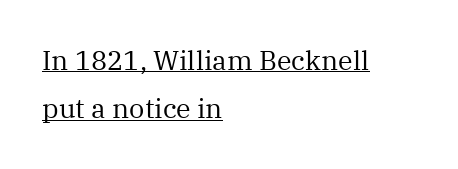
{"italic": "no", "bold": "no", "underline": "yes", "align": "left", "line_spacing_ratio": 1.79, "letter_spacing": "normal", "letter_spacing_em": 0.0, "glyph_px": 27}
